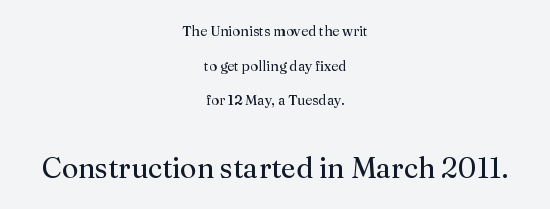
{"serif": "yes", "italic": "no", "bold": "no", "weight": "regular", "width": "normal", "stroke_contrast": "medium", "x_height": "medium", "monospaced": "no", "underline": "no", "align": "center", "line_spacing": "loose", "line_spacing_ratio": 2.48, "letter_spacing": "normal", "letter_spacing_em": 0.0, "larger_block": "second", "size_ratio": 2.07, "glyph_px": 29}
